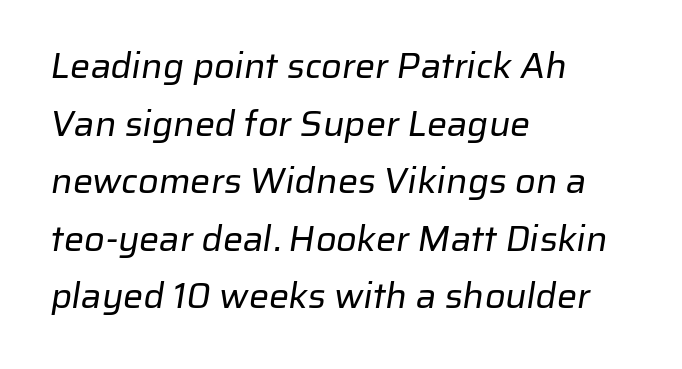
{"serif": "no", "bold": "no", "weight": "regular", "width": "normal", "stroke_contrast": "low", "x_height": "medium", "monospaced": "no", "underline": "no", "align": "left", "line_spacing": "normal", "line_spacing_ratio": 1.6, "letter_spacing": "normal", "letter_spacing_em": 0.0, "glyph_px": 36}
